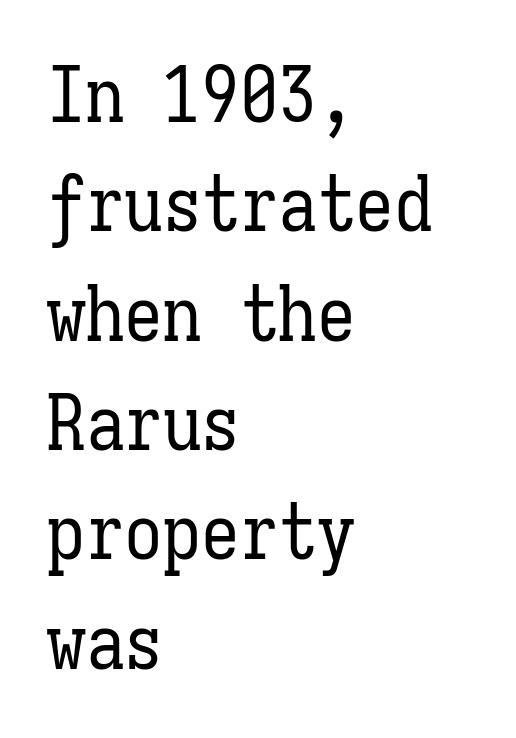
Is this a heavy cut? Hardly; it is regular or lighter. Regular leading. Just letters on the line, the space beneath them empty. Line beginnings align vertically; line endings do not. Every character sits straight up, as roman type does. The type is set solid horizontally, with unmodified tracking.
